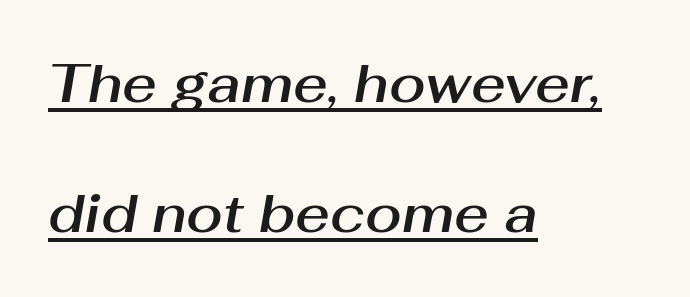
{"italic": "yes", "lean": "right", "slant_degrees": 10, "width": "normal", "stroke_contrast": "medium", "x_height": "medium", "monospaced": "no", "underline": "yes", "align": "left", "line_spacing": "loose", "line_spacing_ratio": 2.46, "letter_spacing": "normal", "letter_spacing_em": 0.0, "glyph_px": 53}
